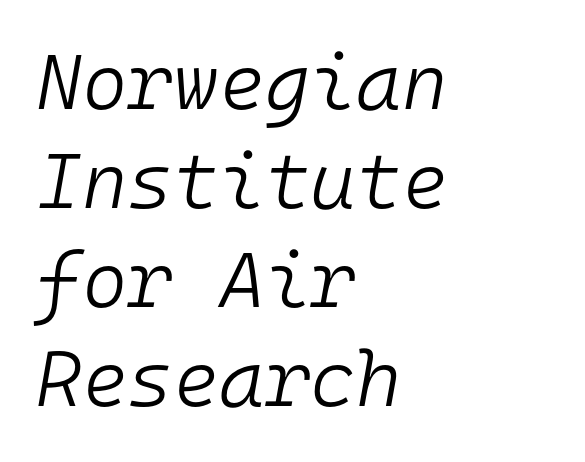
{"italic": "yes", "lean": "right", "slant_degrees": 10, "bold": "no", "weight": "light", "width": "normal", "stroke_contrast": "low", "x_height": "medium", "monospaced": "yes", "underline": "no", "align": "left", "line_spacing": "normal", "line_spacing_ratio": 1.27, "letter_spacing": "normal", "letter_spacing_em": 0.0, "glyph_px": 78}
